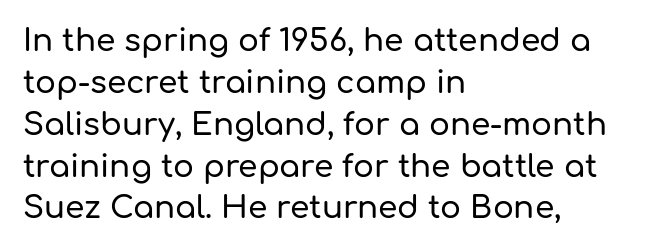
Q: Is the text italic (slanted)? A: No, it is upright.
Q: Is the typeface a serif or a sans-serif typeface? A: Sans-serif.
Q: Is the text underlined? A: No.
Q: How is the paragraph aligned? A: Left-aligned.
Q: Is the spacing between letters normal or unusually wide? A: Normal.
Q: Is the spacing between lines tight, normal or loose? A: Normal.
Q: Width (condensed, normal, or wide)? A: Normal.
Q: Stroke contrast? A: Low.
Q: x-height? A: Medium.
Q: Monospaced? A: No.
